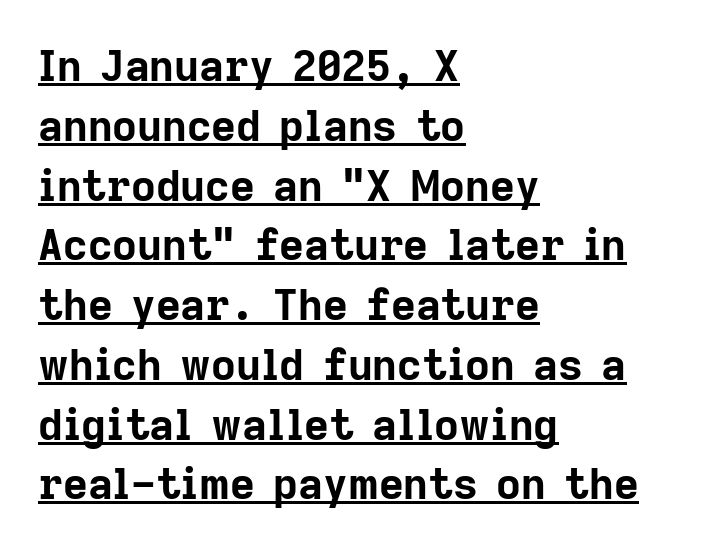
The image shows 43 px bold sans-serif type, upright; set left-aligned, normal line spacing (1.39x), normal letter spacing, underlined; low stroke contrast and a medium x-height.
